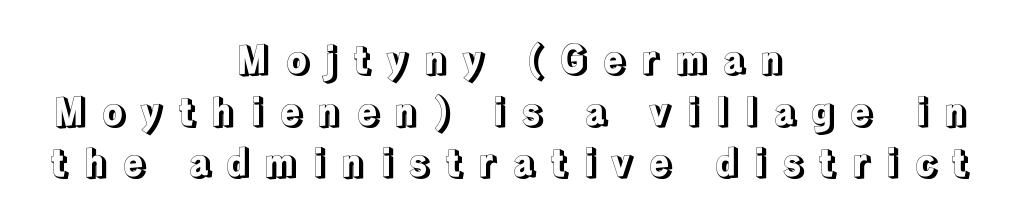
{"italic": "no", "width": "normal", "x_height": "medium", "monospaced": "no", "underline": "no", "align": "center", "line_spacing": "normal", "line_spacing_ratio": 1.36, "letter_spacing": "wide", "letter_spacing_em": 0.39, "glyph_px": 38}
